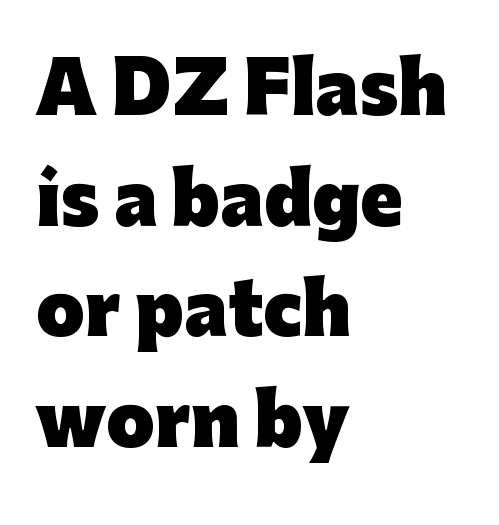
The image shows 70 px heavy sans-serif type, upright; set left-aligned, normal line spacing (1.58x), normal letter spacing, not underlined; low stroke contrast and a medium x-height.
